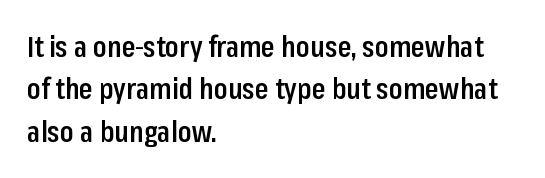
The image shows 28 px semibold, condensed sans-serif type, upright; set left-aligned, normal line spacing (1.51x), normal letter spacing, not underlined; low stroke contrast and a medium x-height.
